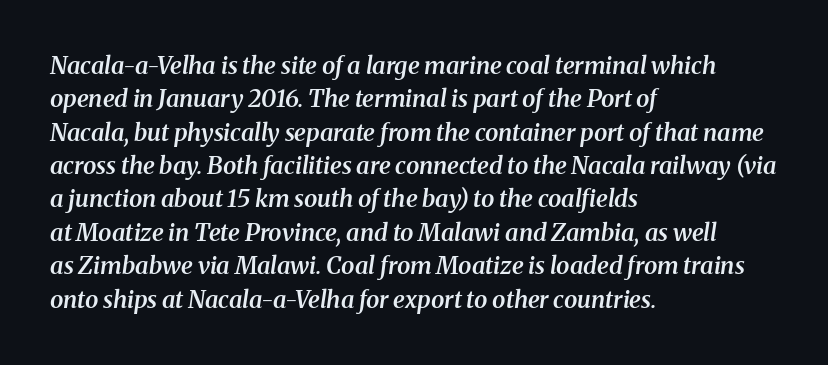
Q: Is the text bold? A: Semi-bold.
Q: Is the text italic (slanted)? A: Yes, it leans right by about 8 degrees.
Q: Is the text underlined? A: No.
Q: How is the paragraph aligned? A: Left-aligned.
Q: Is the spacing between letters normal or unusually wide? A: Normal.
Q: Is the spacing between lines tight, normal or loose? A: Normal.
